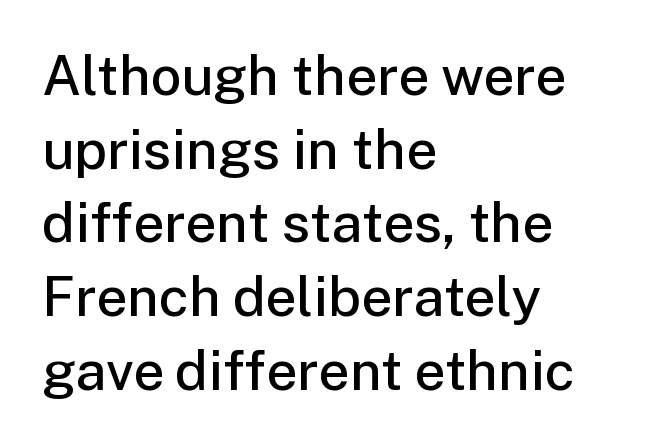
Q: Is the text bold? A: Semi-bold.
Q: Is the text italic (slanted)? A: No, it is upright.
Q: Is the typeface a serif or a sans-serif typeface? A: Sans-serif.
Q: Is the text underlined? A: No.
Q: How is the paragraph aligned? A: Left-aligned.
Q: Is the spacing between letters normal or unusually wide? A: Normal.
Q: Is the spacing between lines tight, normal or loose? A: Normal.
Q: Width (condensed, normal, or wide)? A: Normal.
Q: Stroke contrast? A: Low.
Q: x-height? A: Medium.
Q: Monospaced? A: No.
